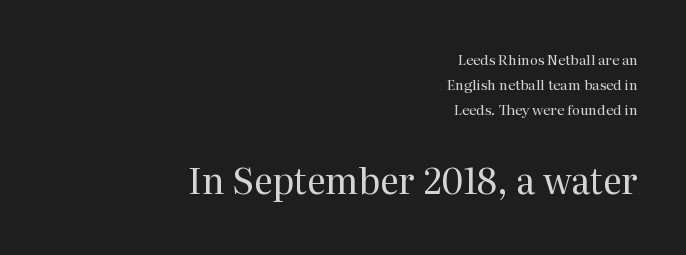
The lower block of text is set noticeably larger than the block above it. Each stroke keeps to a modest, everyday thickness or less. The paragraph shown leans on its right margin. In terms of letterform style, serifs are clearly present. When letters stand straight like this, we call the style roman or upright. Underline: absent.
